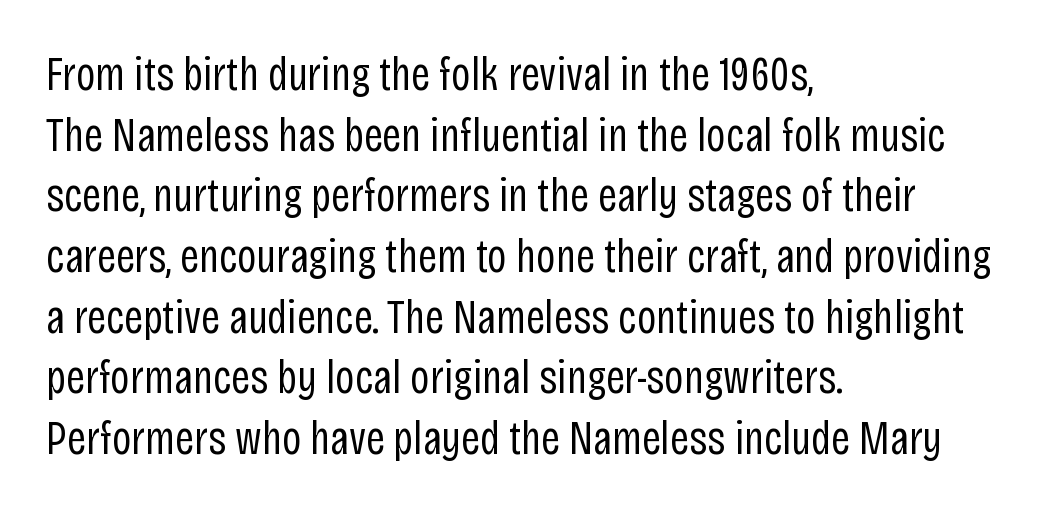
{"serif": "no", "italic": "no", "bold": "no", "weight": "regular", "width": "condensed", "stroke_contrast": "low", "x_height": "large", "monospaced": "no", "underline": "no", "align": "left", "line_spacing": "normal", "line_spacing_ratio": 1.29, "letter_spacing": "normal", "letter_spacing_em": 0.0, "glyph_px": 47}
